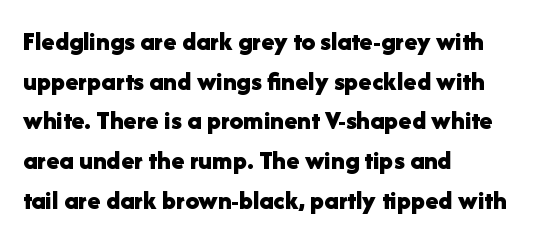
The glyphs are unaccompanied by any horizontal stroke below them. The characters look thick and weighty, a clear bold. Horizontally, the lines are justified to the leading edge only. Successive baselines arrive at the customary interval. Ordinary non-slanted type is in use.
